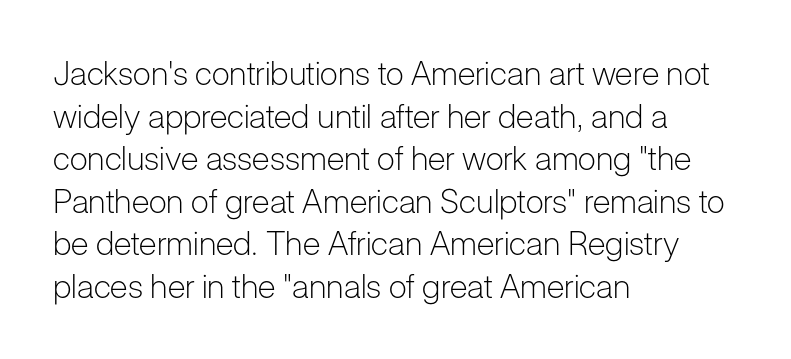
The image shows 33 px light sans-serif type, upright; set left-aligned, normal line spacing (1.29x), normal letter spacing, not underlined; low stroke contrast and a medium x-height.
